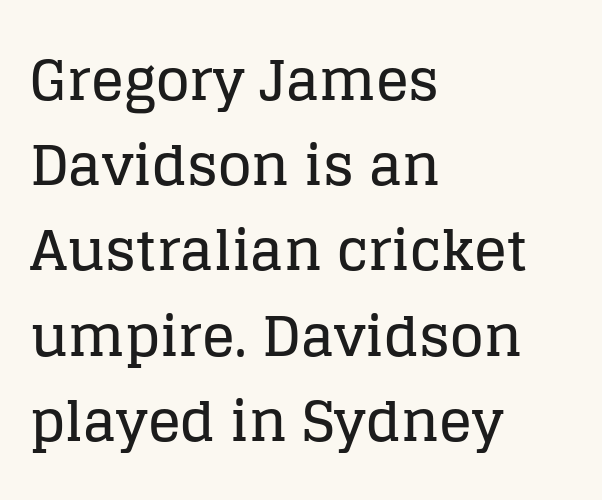
The area under the type is left untouched. Vertically, the passage feels balanced, rows spaced as you'd expect. The specimen reads as upright at a glance. Casual observation: everything's shoved over to the left. In terms of letterspacing, this is plain default setting.
